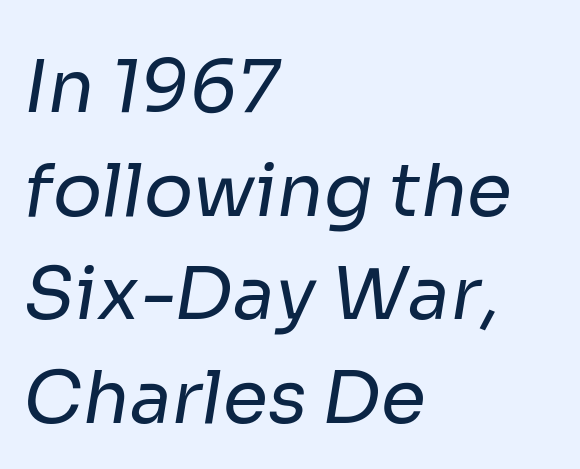
{"serif": "no", "bold": "no", "weight": "regular", "width": "normal", "stroke_contrast": "low", "x_height": "medium", "monospaced": "no", "underline": "no", "align": "left", "line_spacing": "normal", "line_spacing_ratio": 1.42, "letter_spacing": "normal", "letter_spacing_em": 0.0, "glyph_px": 73}
